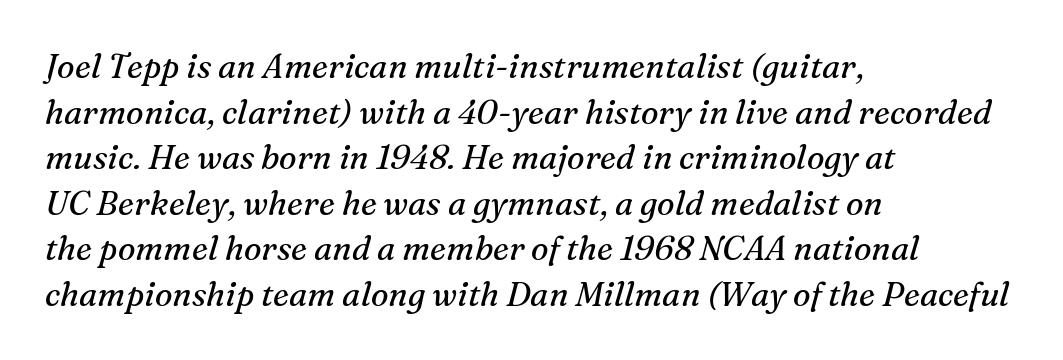
These lines are composed in type with serifs. The rendering uses a moderate line-height, typical for paragraphs. The font sits on the lighter half of the weight spectrum, regular included. The passage shown is not underscored anywhere.
